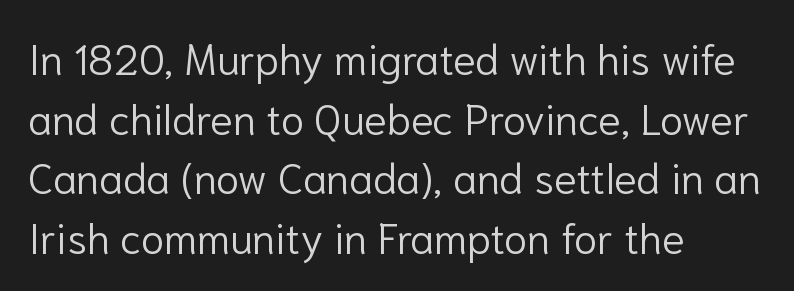
{"serif": "no", "italic": "no", "bold": "no", "weight": "light", "width": "normal", "stroke_contrast": "low", "x_height": "medium", "monospaced": "no", "underline": "no", "align": "left", "line_spacing": "normal", "line_spacing_ratio": 1.42, "letter_spacing": "normal", "letter_spacing_em": 0.0, "glyph_px": 42}
